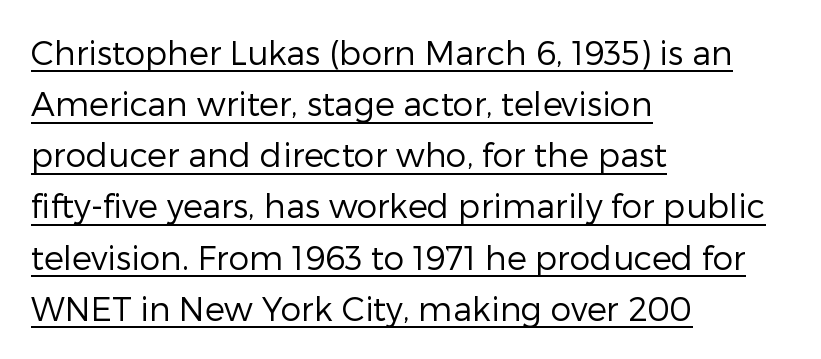
{"serif": "no", "italic": "no", "bold": "no", "weight": "regular", "width": "normal", "stroke_contrast": "low", "x_height": "medium", "monospaced": "no", "underline": "yes", "align": "left", "line_spacing": "normal", "line_spacing_ratio": 1.55, "letter_spacing": "normal", "letter_spacing_em": 0.0, "glyph_px": 33}
